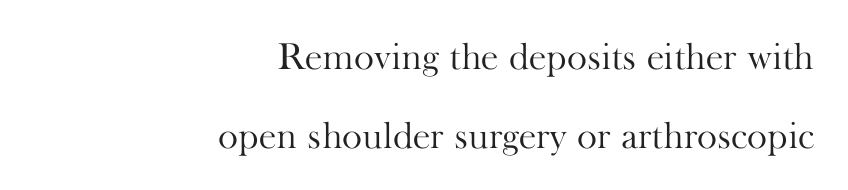
This sample uses plain, unmodified letter spacing. Where is the straight margin? On the right. Varying glyph widths throughout — classic text-font behaviour. Every character sits straight up, as roman type does. Bare-footed words on every line. The typeface has the unassuming heft of standard copy or less.
